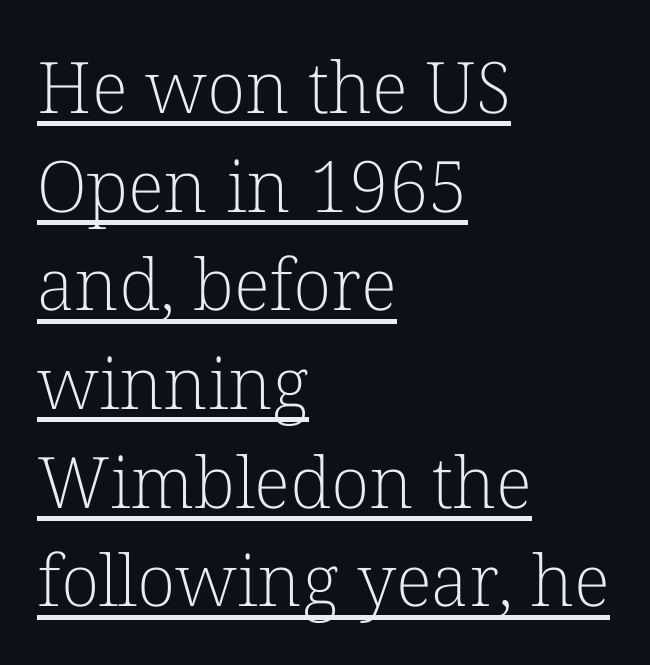
The passage is arranged the way most books set body copy — flush left. The specimen includes a rule beneath the text block's lines. Character widths vary here, with narrow letters taking less room than wide ones. Does the lettering tilt? It doesn't — this is upright. These lines keep a tight, regular rhythm from letter to letter.
